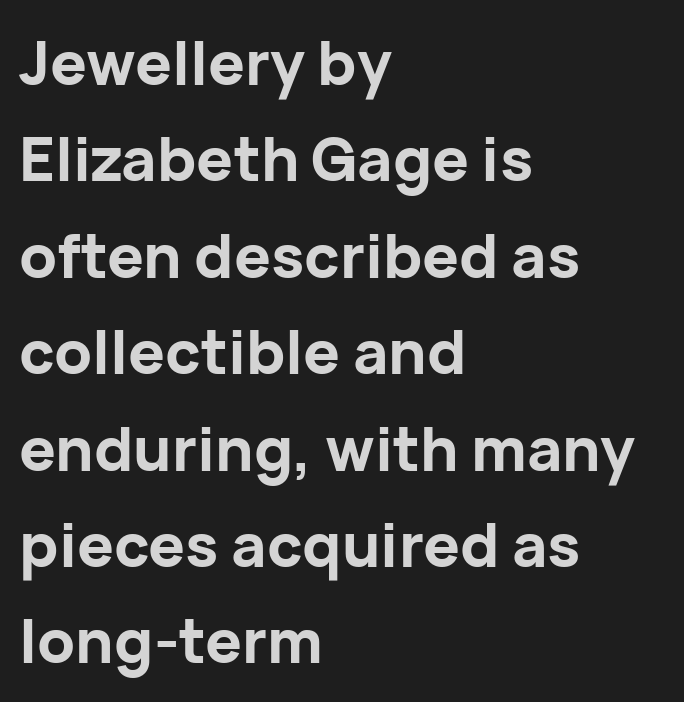
The image shows 61 px bold sans-serif type, upright; set left-aligned, normal line spacing (1.58x), normal letter spacing, not underlined; low stroke contrast and a medium x-height.
